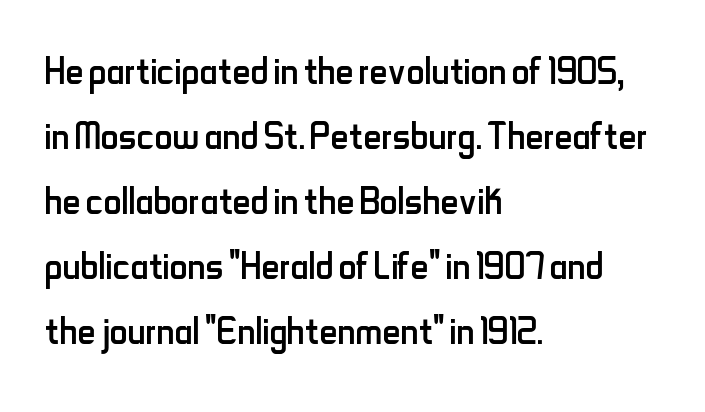
Q: Is the text bold? A: No.
Q: Is the text italic (slanted)? A: No, it is upright.
Q: Is the typeface a serif or a sans-serif typeface? A: Sans-serif.
Q: Is the text underlined? A: No.
Q: How is the paragraph aligned? A: Left-aligned.
Q: Is the spacing between letters normal or unusually wide? A: Normal.
Q: Is the spacing between lines tight, normal or loose? A: Normal.
Q: Width (condensed, normal, or wide)? A: Condensed.
Q: Stroke contrast? A: Low.
Q: x-height? A: Small.
Q: Monospaced? A: No.
